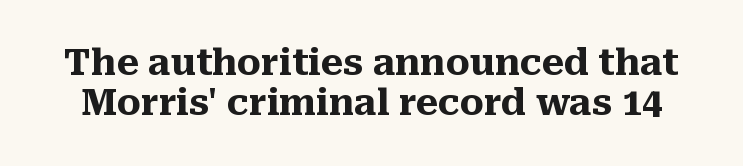
The rendering uses natural spacing where letterforms have individual widths. The letters carry serifs — small finishing strokes at the ends of their stems. Unmarked baselines from the first word to the last. Line spacing here is tight. The type sits square on the baseline with zero lean.
